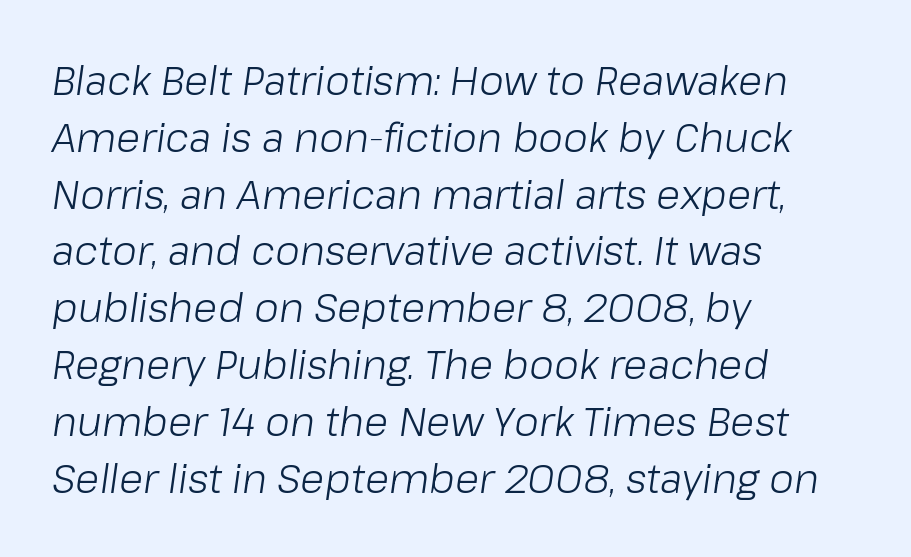
{"italic": "yes", "lean": "right", "slant_degrees": 8, "bold": "no", "weight": "light", "width": "normal", "stroke_contrast": "low", "x_height": "medium", "monospaced": "no", "underline": "no", "align": "left", "line_spacing": "normal", "line_spacing_ratio": 1.42, "letter_spacing": "normal", "letter_spacing_em": 0.0, "glyph_px": 40}
